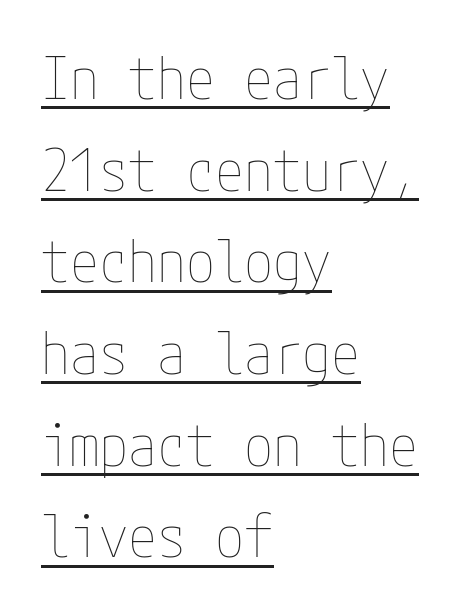
The glyphs are accompanied by a horizontal stroke just below them. The font is comparable to plain body text, perhaps lighter. Rows of type keep a routine distance in the vertical direction. The lettering stays uniformly vertical, giving the passage a roman look.
